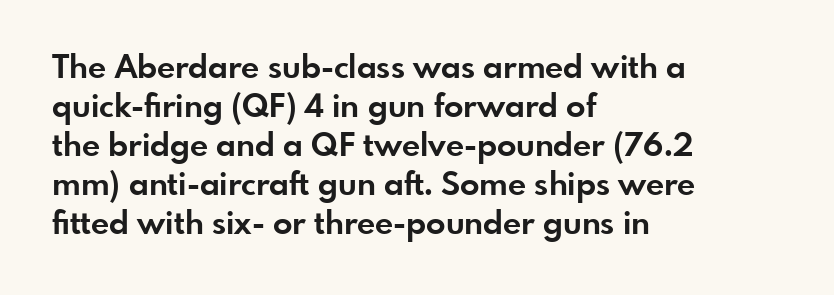
{"serif": "no", "italic": "no", "bold": "yes", "weight": "bold", "width": "normal", "stroke_contrast": "low", "x_height": "small", "monospaced": "no", "underline": "no", "align": "left", "line_spacing_ratio": 1.22, "letter_spacing": "normal", "letter_spacing_em": 0.0, "glyph_px": 32}
